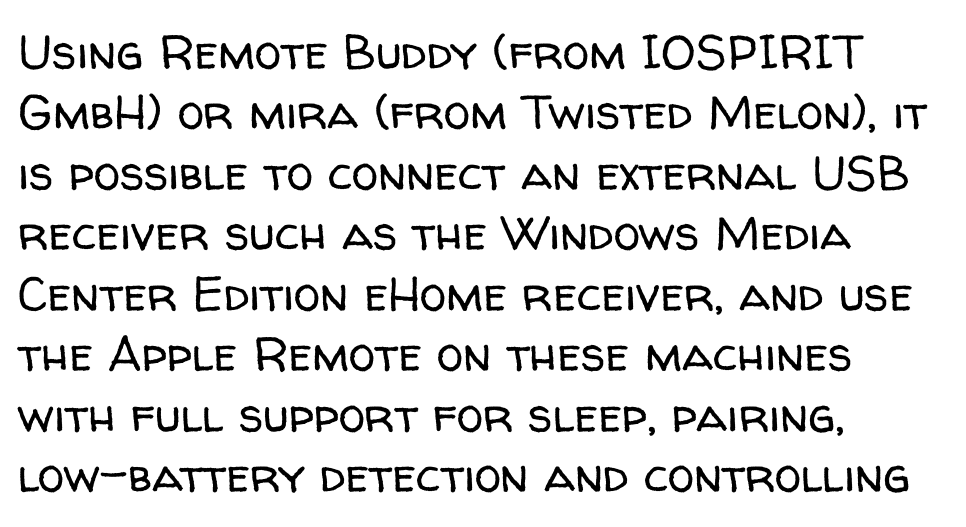
Q: Is the text bold? A: No.
Q: Is the text italic (slanted)? A: No, it is upright.
Q: Is the typeface a serif or a sans-serif typeface? A: Sans-serif.
Q: Is the text underlined? A: No.
Q: How is the paragraph aligned? A: Left-aligned.
Q: Is the spacing between letters normal or unusually wide? A: Normal.
Q: Is the spacing between lines tight, normal or loose? A: Normal.
Q: Width (condensed, normal, or wide)? A: Normal.
Q: Stroke contrast? A: Low.
Q: x-height? A: Medium.
Q: Monospaced? A: No.
